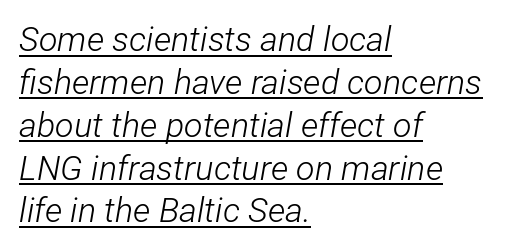
Q: Is the text bold? A: No.
Q: Is the text italic (slanted)? A: Yes, it leans right by about 12 degrees.
Q: Is the text underlined? A: Yes.
Q: How is the paragraph aligned? A: Left-aligned.
Q: Is the spacing between letters normal or unusually wide? A: Normal.
Q: Is the spacing between lines tight, normal or loose? A: Normal.
Q: Width (condensed, normal, or wide)? A: Condensed.
Q: Stroke contrast? A: Low.
Q: x-height? A: Medium.
Q: Monospaced? A: No.
